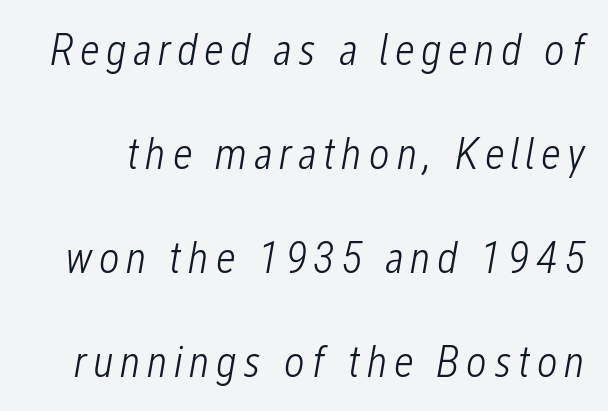
{"italic": "yes", "lean": "right", "slant_degrees": 12, "bold": "no", "weight": "light", "width": "condensed", "stroke_contrast": "low", "x_height": "medium", "monospaced": "no", "underline": "no", "line_spacing": "loose", "line_spacing_ratio": 2.31, "glyph_px": 45}
